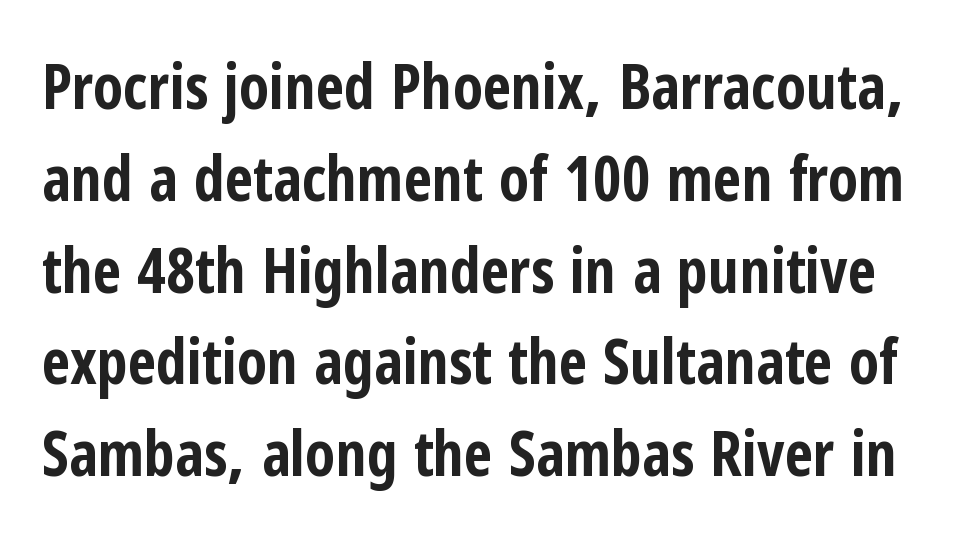
The leading is moderate, giving the passage an even texture. Default kerning and tracking; the words read as compact shapes. Strong, thick strokes mark this as bold type. The space beneath each line is pristine and unruled.
